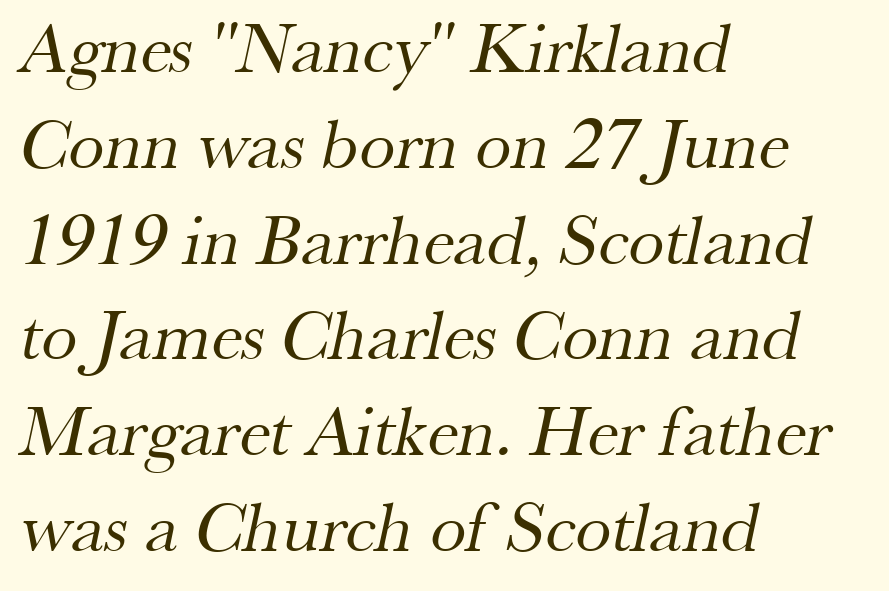
Q: Is the text bold? A: No.
Q: Is the typeface a serif or a sans-serif typeface? A: Serif.
Q: Is the text underlined? A: No.
Q: How is the paragraph aligned? A: Left-aligned.
Q: Is the spacing between letters normal or unusually wide? A: Normal.
Q: Is the spacing between lines tight, normal or loose? A: Normal.
Q: Width (condensed, normal, or wide)? A: Normal.
Q: Stroke contrast? A: Medium.
Q: x-height? A: Small.
Q: Monospaced? A: No.
